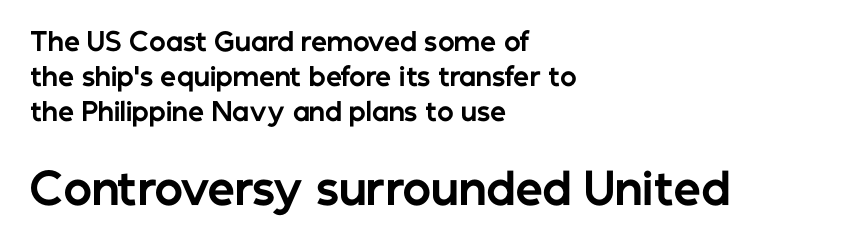
Q: Is the text bold? A: Yes.
Q: Is the text italic (slanted)? A: No, it is upright.
Q: Is the typeface a serif or a sans-serif typeface? A: Sans-serif.
Q: Is the text underlined? A: No.
Q: How is the paragraph aligned? A: Left-aligned.
Q: Is the spacing between letters normal or unusually wide? A: Normal.
Q: Is the spacing between lines tight, normal or loose? A: Normal.
Q: Which block of text is set in a larger size, the first (top) or the second (bottom)? A: The second (bottom) one.
Q: Width (condensed, normal, or wide)? A: Normal.
Q: Stroke contrast? A: Low.
Q: x-height? A: Medium.
Q: Monospaced? A: No.
